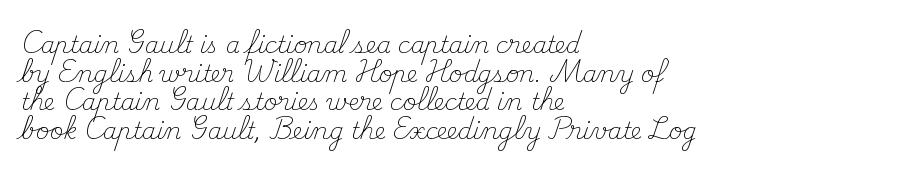
{"bold": "no", "underline": "no", "align": "left", "line_spacing_ratio": 1.24, "letter_spacing": "normal", "letter_spacing_em": 0.0, "glyph_px": 23}
